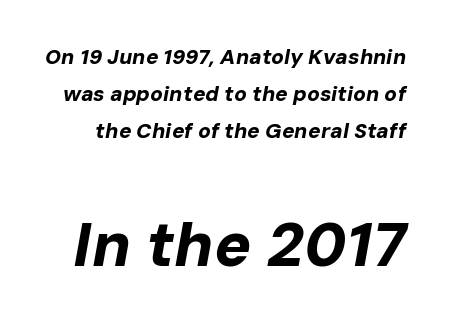
Quick note: italic. The area under the type is left untouched. Emphasis by weight is at full strength: bold. Between these two stacked blocks, the lower one wins on size. Words appear dense and cohesive because spacing is normal. Do the characters align in a grid? No, the font is proportional.
